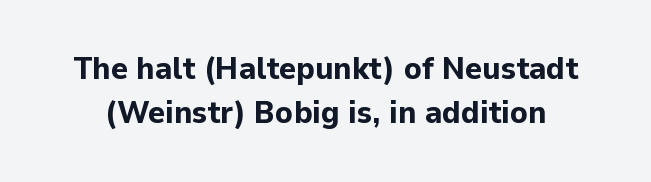
The image shows 32 px bold sans-serif type, upright; set normal line spacing (1.38x), normal letter spacing, not underlined; low stroke contrast and a medium x-height.
